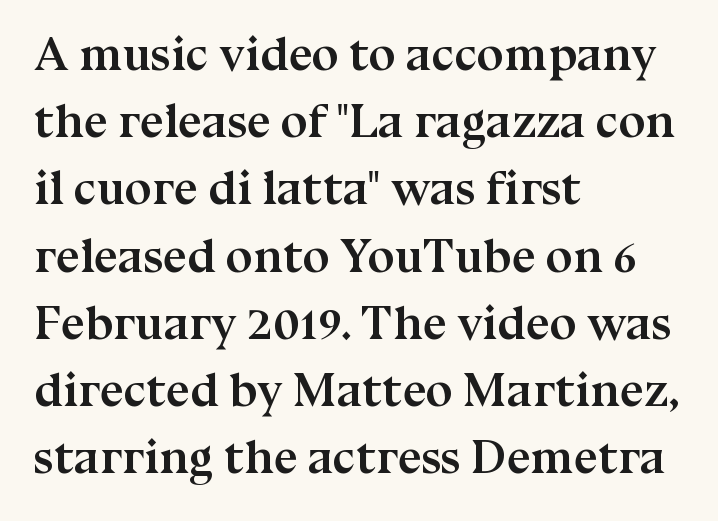
{"serif": "yes", "italic": "no", "bold": "yes", "weight": "semibold", "width": "normal", "stroke_contrast": "medium", "x_height": "medium", "monospaced": "no", "underline": "no", "align": "left", "line_spacing": "normal", "line_spacing_ratio": 1.4, "letter_spacing": "normal", "letter_spacing_em": 0.0, "glyph_px": 48}
